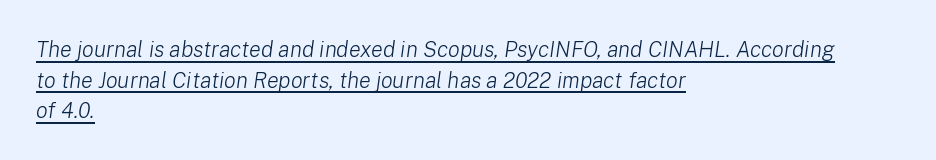
The image shows 22 px text type, italic (leaning right); set left-aligned, normal line spacing (1.39x), normal letter spacing, underlined.
